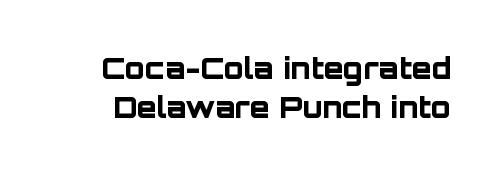
The image shows 29 px bold sans-serif type, upright; set normal line spacing (1.36x), normal letter spacing, not underlined; low stroke contrast and a large x-height.
